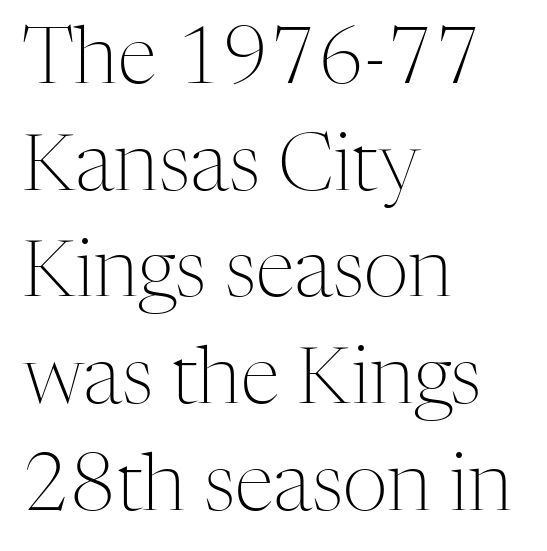
Q: Is the text bold? A: No.
Q: Is the text italic (slanted)? A: No, it is upright.
Q: Is the typeface a serif or a sans-serif typeface? A: Serif.
Q: Is the text underlined? A: No.
Q: How is the paragraph aligned? A: Left-aligned.
Q: Is the spacing between letters normal or unusually wide? A: Normal.
Q: Is the spacing between lines tight, normal or loose? A: Normal.
Q: Width (condensed, normal, or wide)? A: Normal.
Q: Stroke contrast? A: Medium.
Q: x-height? A: Medium.
Q: Monospaced? A: No.
